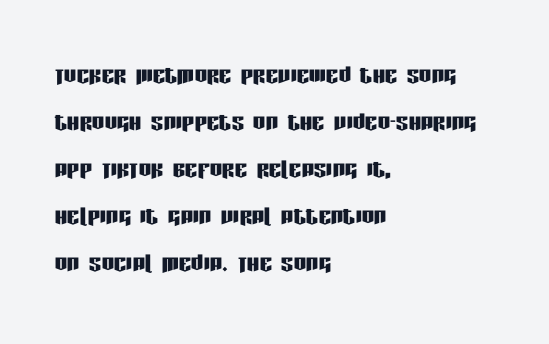
The image shows 31 px condensed sans-serif type, upright; set left-aligned, normal line spacing (1.52x), normal letter spacing, not underlined; low stroke contrast and a large x-height.
